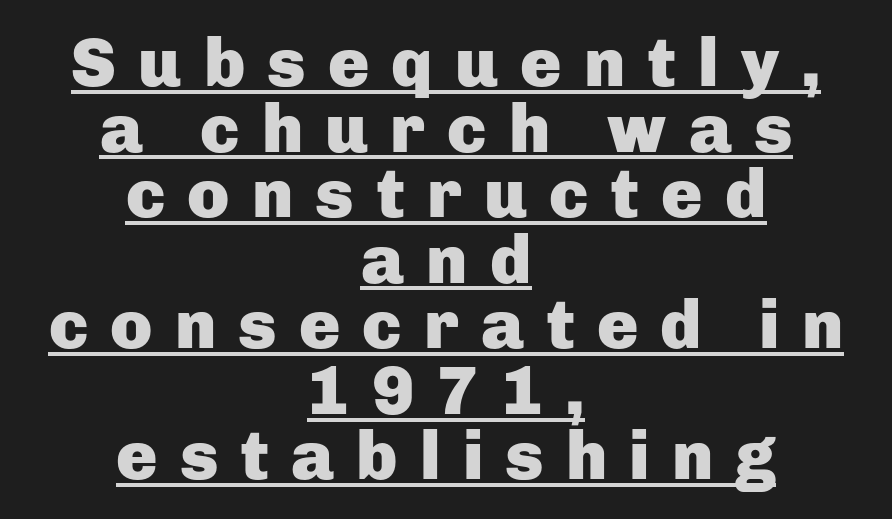
The image shows 69 px heavy sans-serif type, upright; set centered, tight line spacing (0.95x), unusually wide letter spacing (+0.32 em), underlined; low stroke contrast and a medium x-height.
